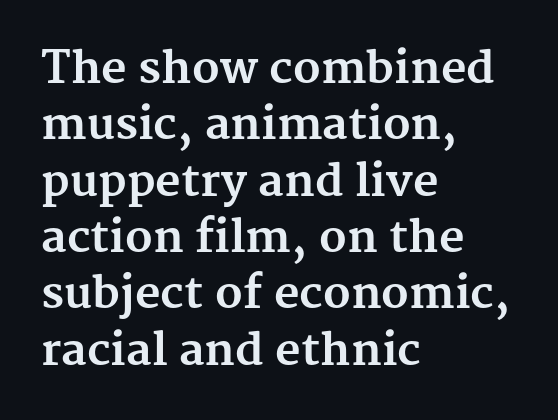
Q: Is the text bold? A: Yes.
Q: Is the text italic (slanted)? A: No, it is upright.
Q: Is the typeface a serif or a sans-serif typeface? A: Serif.
Q: Is the text underlined? A: No.
Q: How is the paragraph aligned? A: Left-aligned.
Q: Is the spacing between letters normal or unusually wide? A: Normal.
Q: Is the spacing between lines tight, normal or loose? A: Normal.
Q: Width (condensed, normal, or wide)? A: Normal.
Q: Stroke contrast? A: Medium.
Q: x-height? A: Medium.
Q: Monospaced? A: No.
